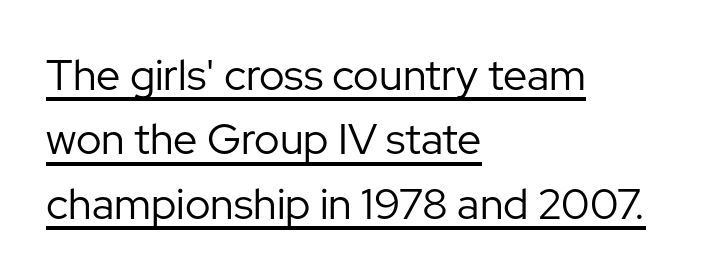
The image shows 43 px regular-weight sans-serif type, upright; set left-aligned, normal line spacing (1.5x), normal letter spacing, underlined; low stroke contrast and a medium x-height.
